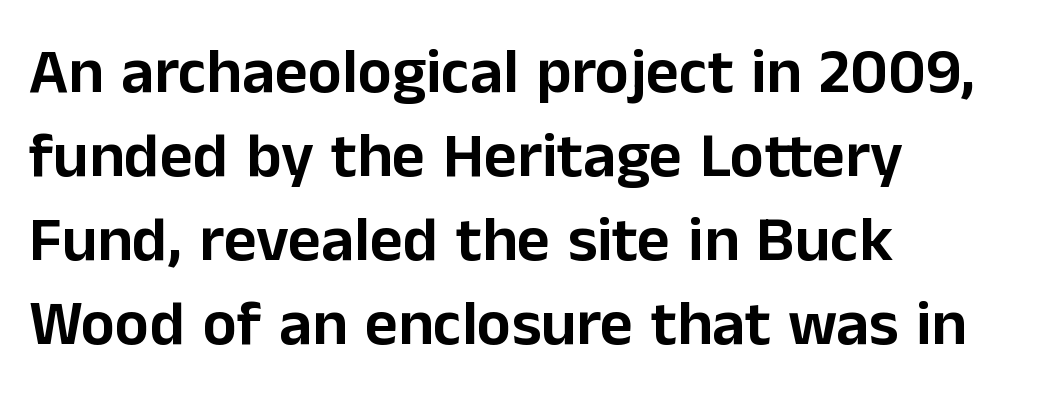
Default kerning and tracking; the words read as compact shapes. These lines are rendered in a variable-pitch font. What's the leading like? Ordinary, nothing unusual. I'd call this a sans setting — the letters go barefoot.
